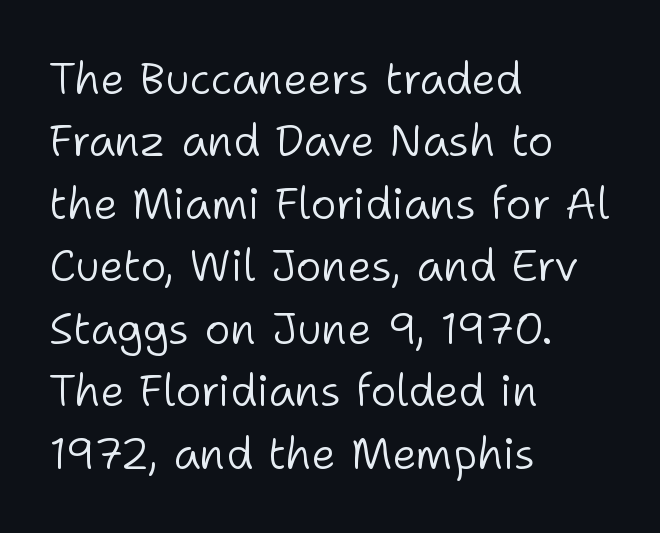
The space beneath each line is pristine and unruled. The axis of the letterforms is exactly vertical. Nope, no serifs anywhere on these letters. No letter is thick-stroked: the sample isn't bold. Spacing verdict: proportional, widths tailored to each character. The lines are quadded left.
